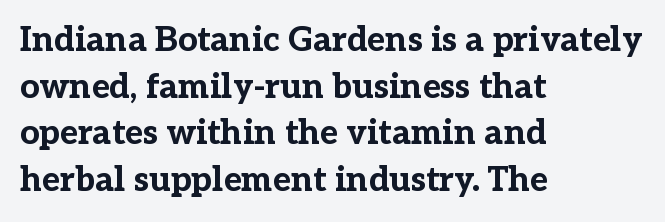
Notice how the stems are strictly vertical — no italics here. The typesetting leans heavy: a genuine bold. Tracking value appears to be zero — textbook default spacing. The characters display serif detailing at their extremities.
